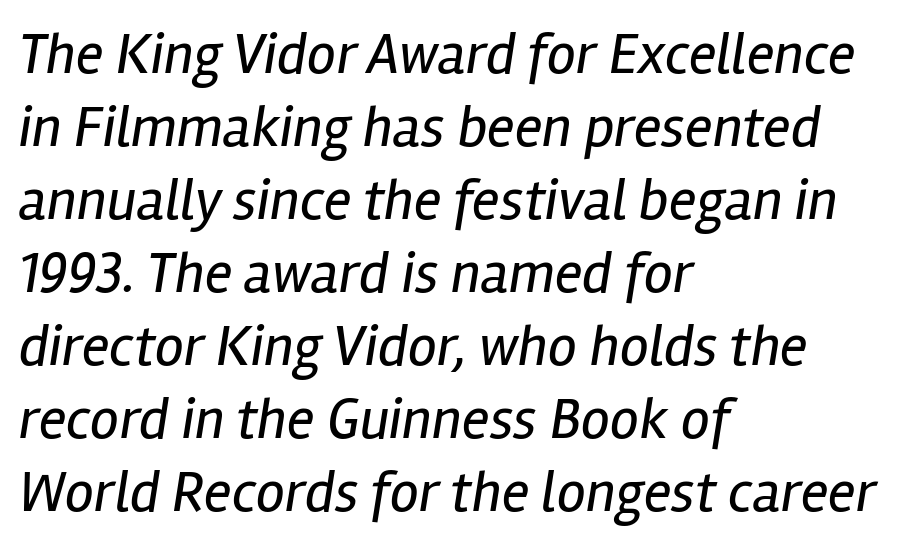
A bare baseline throughout the passage. A typesetter would call this leading conventional body-copy spacing. Default kerning and tracking; the words read as compact shapes. Think standard paragraph weight, or any step lighter than that. Italic: yes, the glyphs are oblique. The passage shown is typed in a proportional face where columns would drift.
